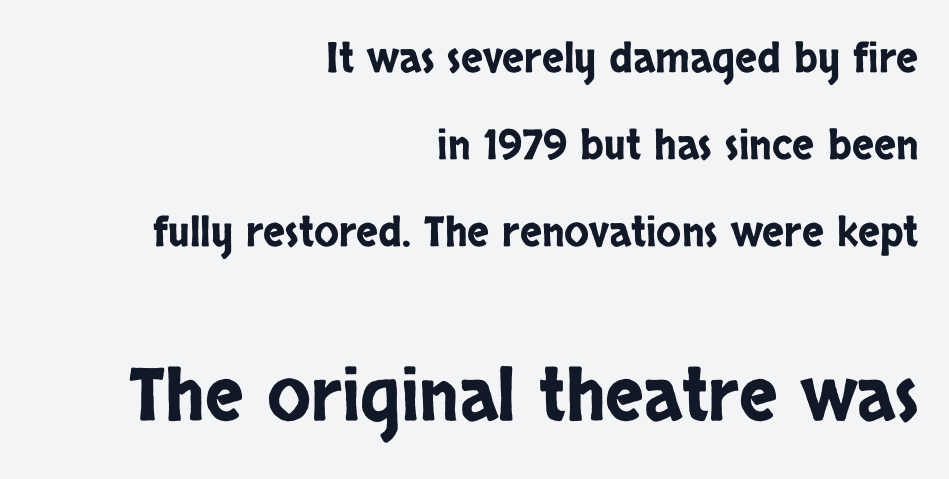
Line ends are locked; line starts wander. Compared with typical body copy, the letter spacing here is the same. This rendering features lettering with no underline. Varying glyph widths throughout — classic text-font behaviour. Every character sits straight up, as roman type does. Nope, no serifs anywhere on these letters.
